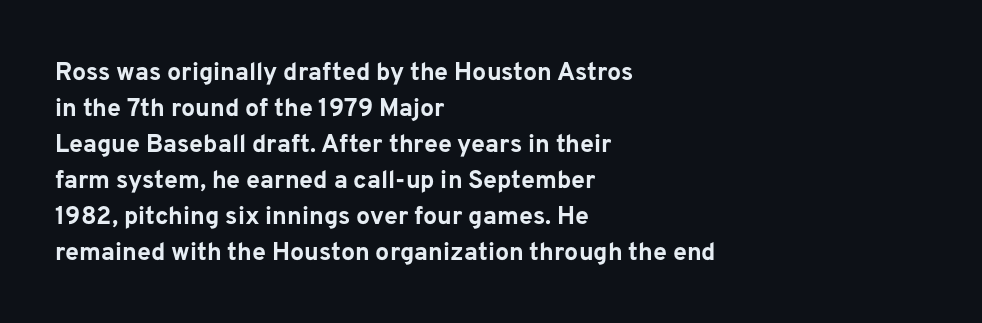
Nope, not italic — everything's standing straight. A normal amount of white space separates one row of letters from the next. Pretty heavy lettering here — definitely bold. Line starts are locked; line ends wander. Tracking here is standard; glyphs follow each other at the usual distance. Decoration check: the copy has no underline.
